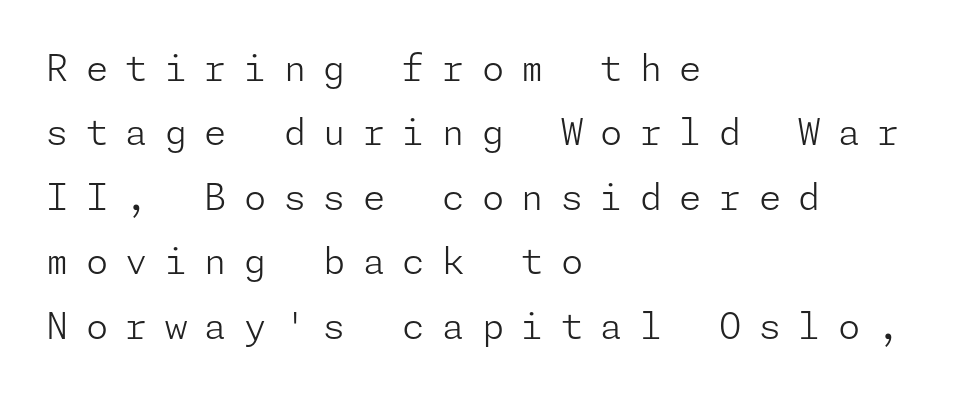
Q: Is the text bold? A: No.
Q: Is the text italic (slanted)? A: No, it is upright.
Q: Is the typeface a serif or a sans-serif typeface? A: Sans-serif.
Q: Is the text underlined? A: No.
Q: How is the paragraph aligned? A: Left-aligned.
Q: Is the spacing between letters normal or unusually wide? A: Unusually wide.
Q: Width (condensed, normal, or wide)? A: Normal.
Q: Stroke contrast? A: Low.
Q: x-height? A: Medium.
